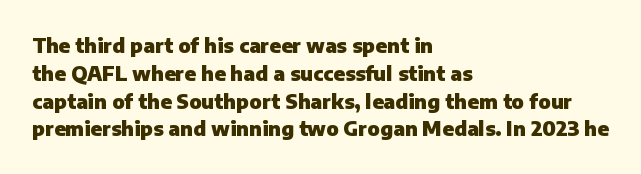
{"italic": "no", "bold": "yes", "underline": "no", "align": "left", "line_spacing": "normal", "line_spacing_ratio": 1.39, "letter_spacing": "normal", "letter_spacing_em": 0.0, "glyph_px": 20}
